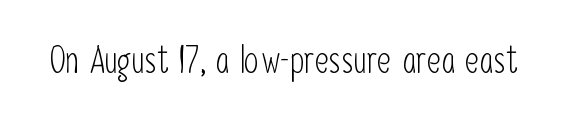
{"serif": "no", "italic": "no", "bold": "no", "weight": "light", "width": "condensed", "stroke_contrast": "low", "x_height": "medium", "monospaced": "no", "underline": "no", "letter_spacing": "normal", "letter_spacing_em": 0.0, "glyph_px": 38}
